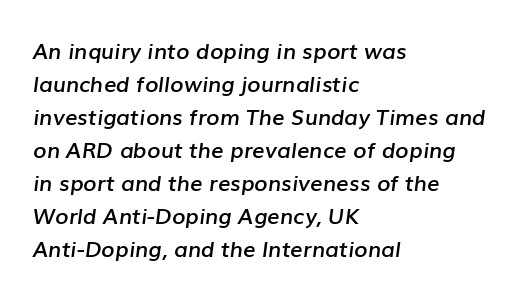
{"italic": "yes", "lean": "right", "slant_degrees": 7, "bold": "semi", "underline": "no", "align": "left", "line_spacing": "normal", "line_spacing_ratio": 1.5, "letter_spacing": "normal", "letter_spacing_em": 0.0, "glyph_px": 22}
